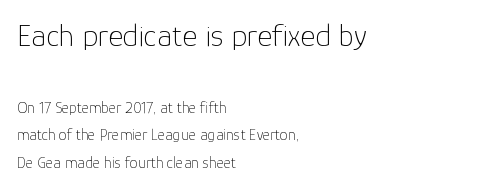
Vertical stems look standard width or narrower in stroke. Glance below the letters and you will spot only blank space. A typesetter would call this proportional, since set widths differ per character. If you squint, the top block still reads clearly — it's the larger of the two. A typesetter would call this zero additional tracking.
